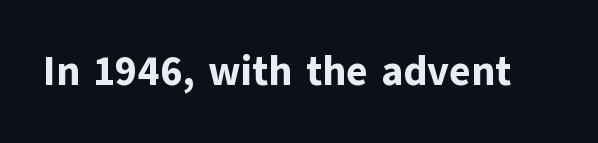
{"serif": "no", "italic": "no", "bold": "yes", "weight": "bold", "width": "normal", "stroke_contrast": "low", "x_height": "medium", "monospaced": "no", "underline": "no", "letter_spacing": "normal", "letter_spacing_em": 0.0, "glyph_px": 41}
